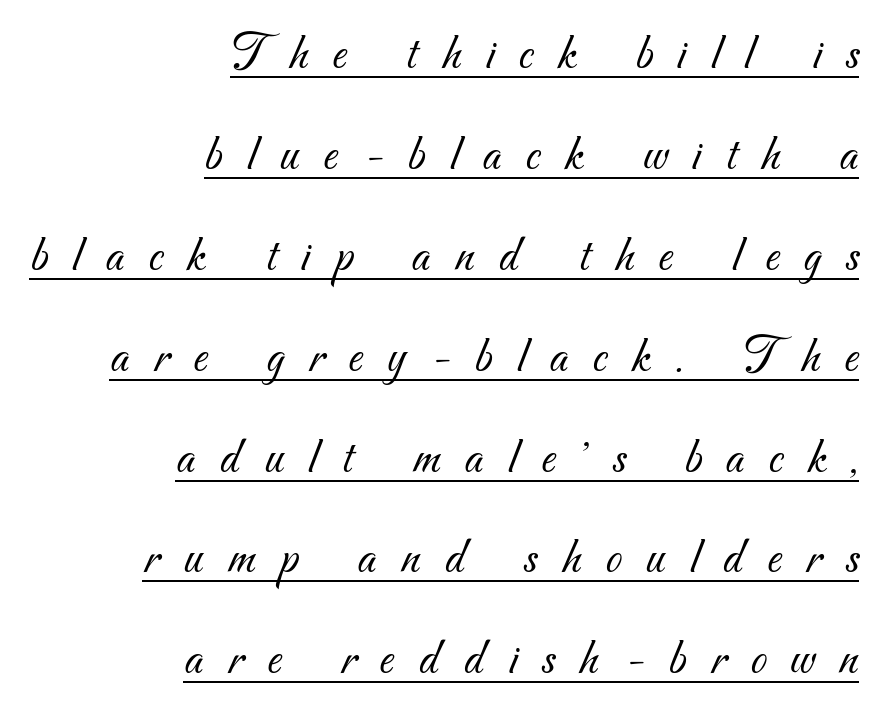
Q: Is the text bold? A: No.
Q: Is the typeface a serif or a sans-serif typeface? A: Sans-serif.
Q: Is the text underlined? A: Yes.
Q: How is the paragraph aligned? A: Right-aligned.
Q: Is the spacing between letters normal or unusually wide? A: Unusually wide.
Q: Is the spacing between lines tight, normal or loose? A: Loose.
Q: Width (condensed, normal, or wide)? A: Normal.
Q: Stroke contrast? A: Medium.
Q: x-height? A: Small.
Q: Monospaced? A: No.
